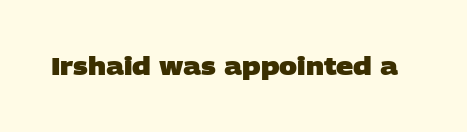
The image shows 24 px bold type; set normal letter spacing, not underlined.
